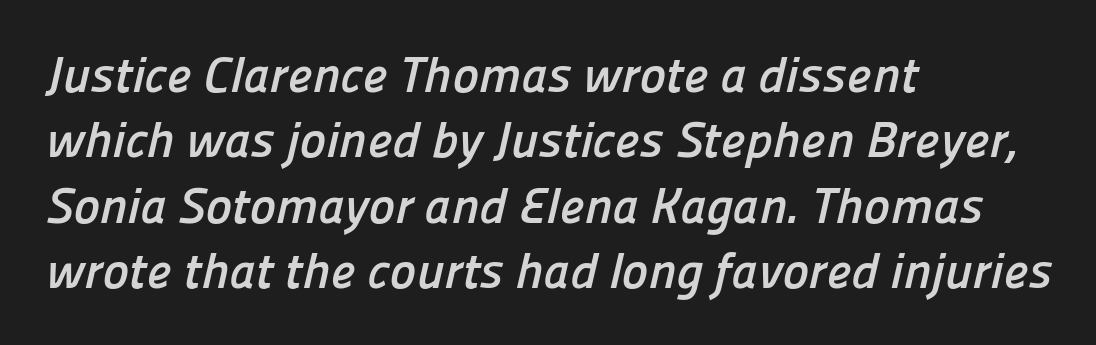
The image shows 50 px semibold sans-serif type; set left-aligned, normal line spacing (1.31x), normal letter spacing, not underlined; low stroke contrast and a medium x-height.
